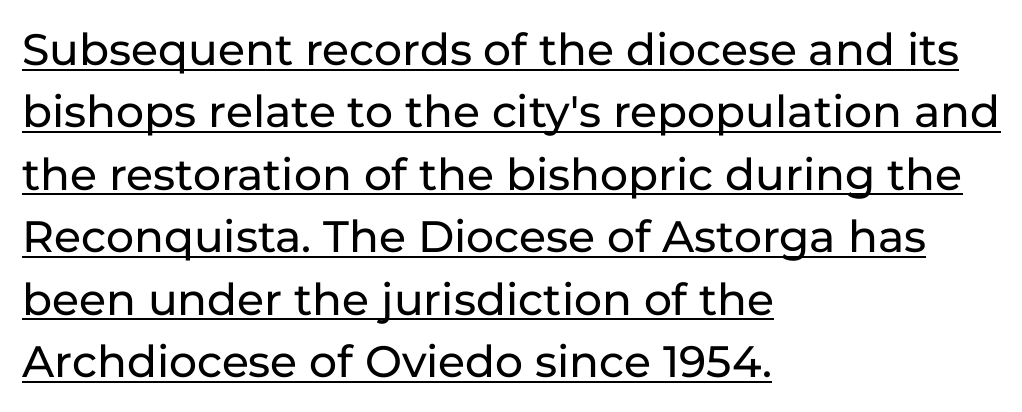
{"serif": "no", "italic": "no", "width": "normal", "stroke_contrast": "low", "x_height": "medium", "monospaced": "no", "underline": "yes", "align": "left", "line_spacing": "normal", "line_spacing_ratio": 1.42, "letter_spacing": "normal", "letter_spacing_em": 0.0, "glyph_px": 44}
